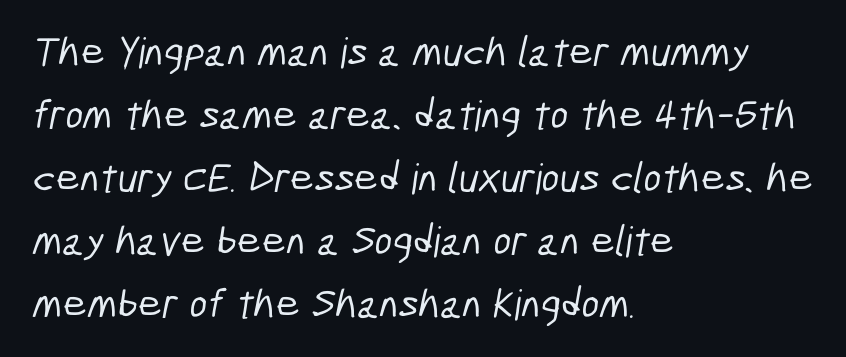
{"serif": "no", "width": "condensed", "stroke_contrast": "low", "x_height": "medium", "monospaced": "no", "underline": "no", "align": "left", "line_spacing": "normal", "line_spacing_ratio": 1.5, "letter_spacing": "normal", "letter_spacing_em": 0.0, "glyph_px": 42}
